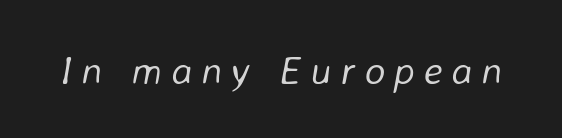
The image shows 40 px light type, italic (leaning right); set unusually wide letter spacing (+0.22 em), not underlined; low stroke contrast and a medium x-height.
